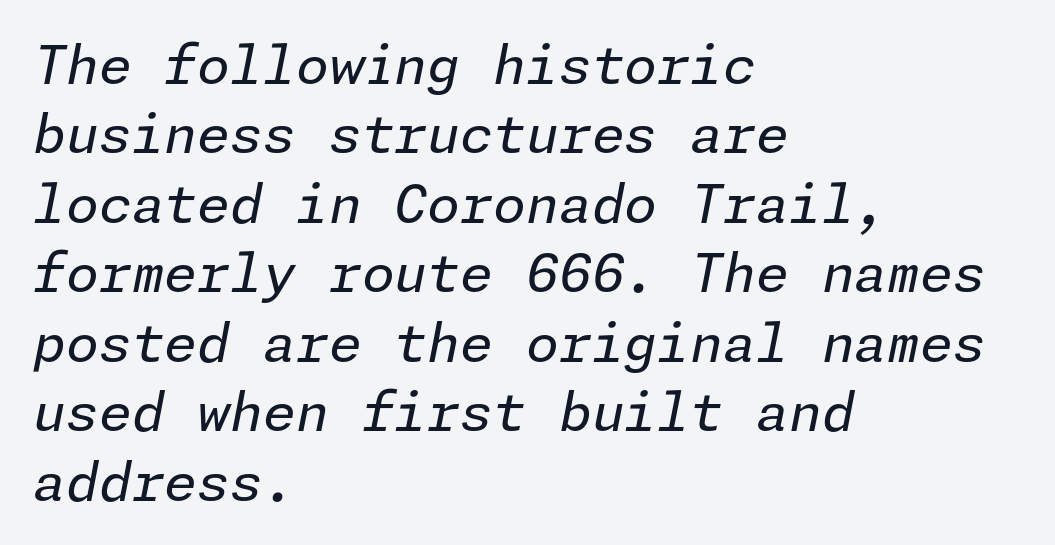
{"italic": "yes", "lean": "right", "slant_degrees": 11, "bold": "no", "weight": "regular", "width": "normal", "stroke_contrast": "low", "x_height": "medium", "underline": "no", "align": "left", "line_spacing": "normal", "line_spacing_ratio": 1.31, "letter_spacing": "normal", "letter_spacing_em": 0.0, "glyph_px": 53}
